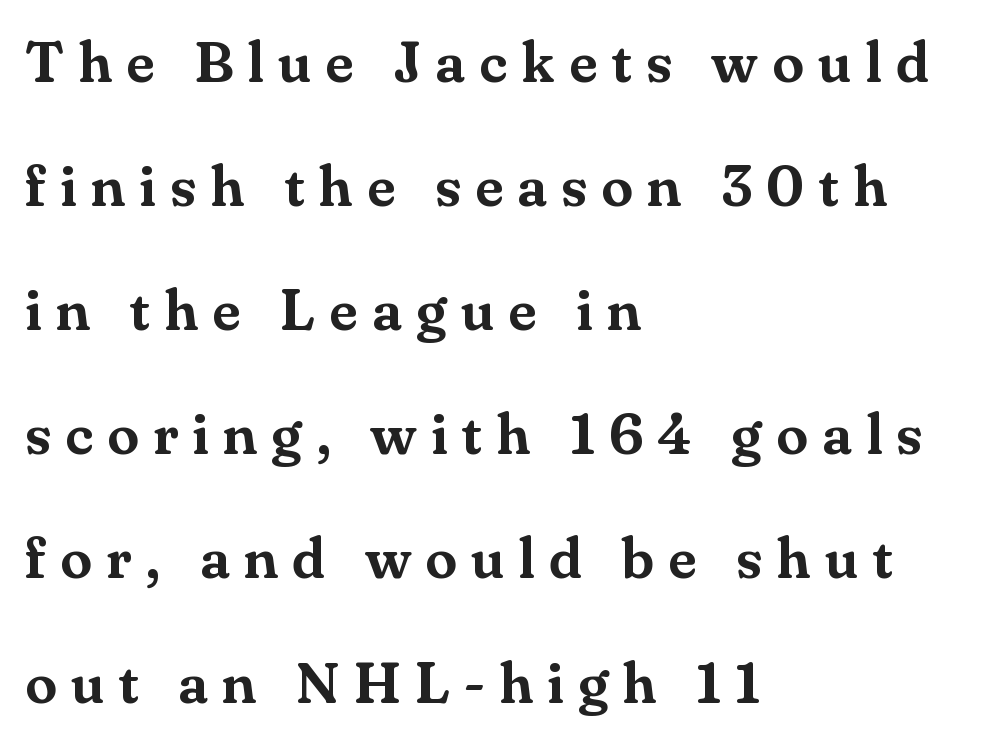
Regarding leading, the lines here are spaced well apart. Between one letter and the next there's a generous, obvious gap. These lines are rendered in a variable-pitch font. Glance below the letters and you will spot only blank space. Quick note: not italic, upright. Caption: multi-line text, flush left, ragged right.
